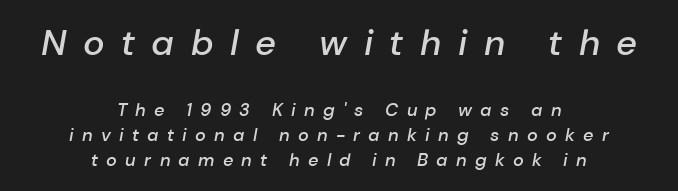
Q: Is the text bold? A: Semi-bold.
Q: Is the text italic (slanted)? A: Yes, it leans right by about 10 degrees.
Q: Is the text underlined? A: No.
Q: How is the paragraph aligned? A: Centered.
Q: Is the spacing between letters normal or unusually wide? A: Unusually wide.
Q: Is the spacing between lines tight, normal or loose? A: Normal.
Q: Which block of text is set in a larger size, the first (top) or the second (bottom)? A: The first (top) one.
Q: Width (condensed, normal, or wide)? A: Normal.
Q: Stroke contrast? A: Low.
Q: x-height? A: Medium.
Q: Monospaced? A: No.
